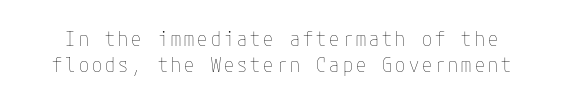
Q: Is the text bold? A: No.
Q: Is the text italic (slanted)? A: No, it is upright.
Q: Is the text underlined? A: No.
Q: Is the spacing between lines tight, normal or loose? A: Normal.
